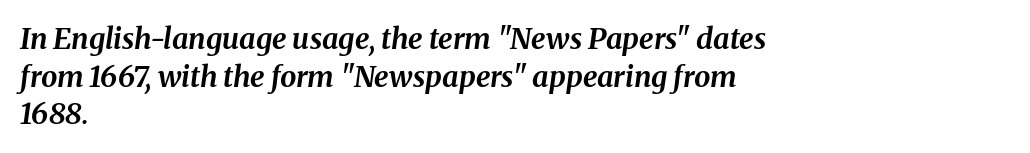
Q: Is the text bold? A: Yes.
Q: Is the text italic (slanted)? A: Yes, it leans right by about 8 degrees.
Q: Is the text underlined? A: No.
Q: How is the paragraph aligned? A: Left-aligned.
Q: Is the spacing between letters normal or unusually wide? A: Normal.
Q: Is the spacing between lines tight, normal or loose? A: Normal.
Q: Width (condensed, normal, or wide)? A: Normal.
Q: Stroke contrast? A: Medium.
Q: x-height? A: Medium.
Q: Monospaced? A: No.
